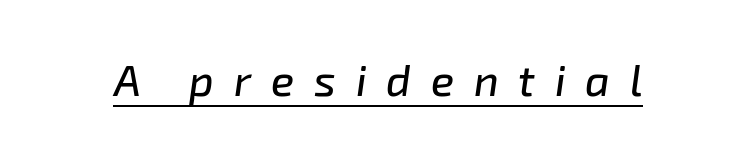
Each letter keeps its own natural width here, so spacing adapts to shape. There is plenty of visible air inserted between adjacent glyphs. The typesetter has applied underlining to the passage shown. Slanted lettering throughout.
